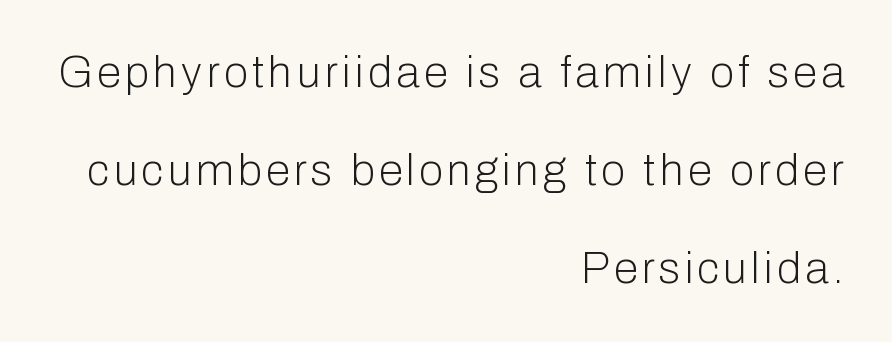
The image shows 44 px light sans-serif type, upright; set right-aligned, loose line spacing (2.23x), not underlined; low stroke contrast and a medium x-height.
